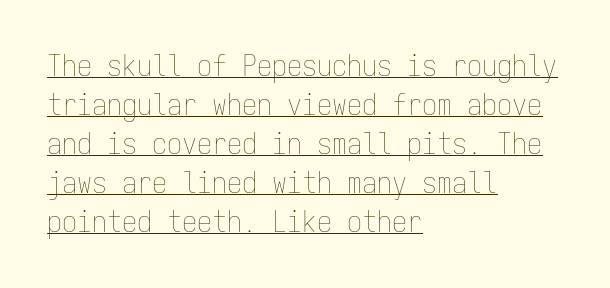
This sample has the even, mechanical cadence of fixed-width lettering. Line beginnings align vertically; line endings do not. This rendering features underlined lettering. The rows are spaced the way most documents space them.
